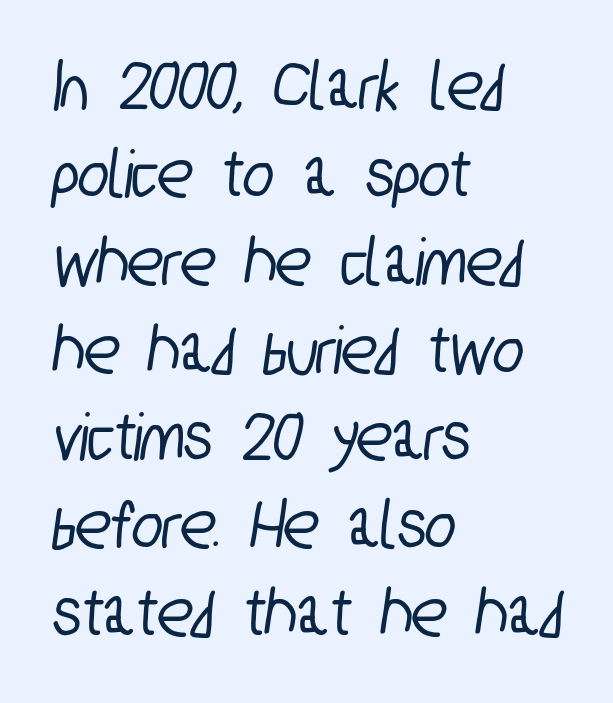
The image shows 72 px condensed sans-serif type; set left-aligned, line spacing 1.22x, normal letter spacing, not underlined; low stroke contrast and a medium x-height.
